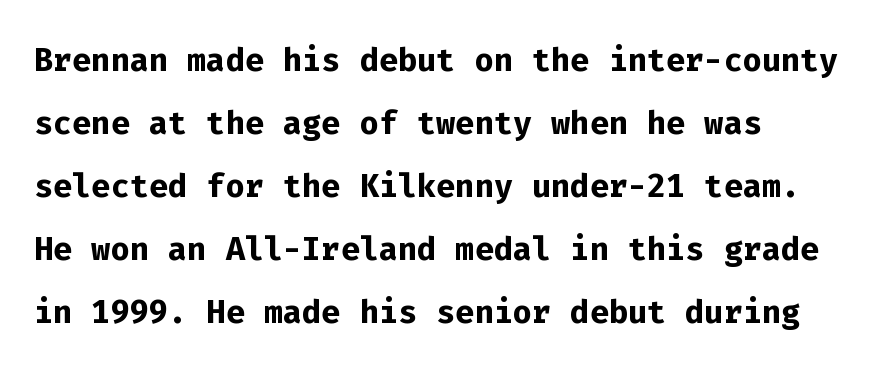
Q: Is the text bold? A: Yes.
Q: Is the text italic (slanted)? A: No, it is upright.
Q: Is the typeface a serif or a sans-serif typeface? A: Sans-serif.
Q: Is the text underlined? A: No.
Q: How is the paragraph aligned? A: Left-aligned.
Q: Is the spacing between letters normal or unusually wide? A: Normal.
Q: Is the spacing between lines tight, normal or loose? A: Normal.
Q: Width (condensed, normal, or wide)? A: Normal.
Q: Stroke contrast? A: Low.
Q: x-height? A: Medium.
Q: Monospaced? A: Yes.
